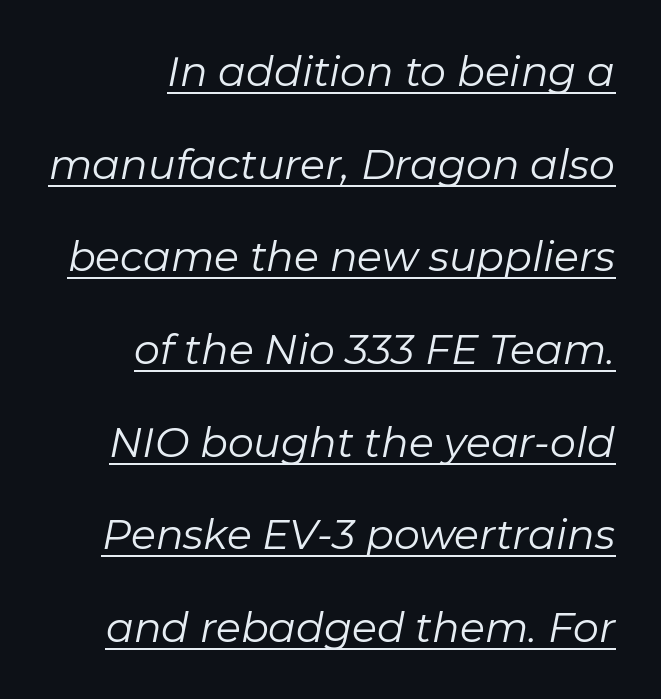
{"italic": "yes", "lean": "right", "slant_degrees": 11, "bold": "no", "weight": "regular", "width": "normal", "stroke_contrast": "low", "x_height": "medium", "monospaced": "no", "underline": "yes", "align": "right", "line_spacing": "loose", "line_spacing_ratio": 2.26, "letter_spacing": "normal", "letter_spacing_em": 0.0, "glyph_px": 41}
